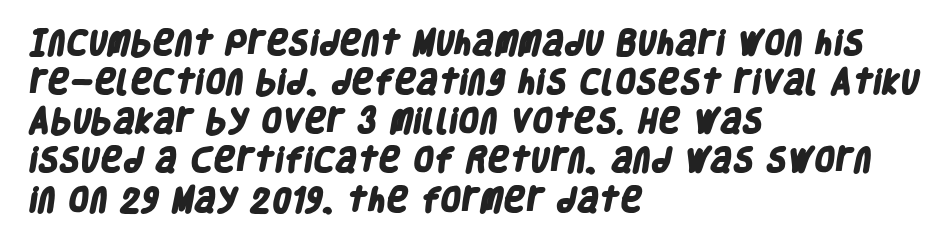
The image shows 27 px bold type; set left-aligned, normal line spacing (1.45x), normal letter spacing, not underlined.
